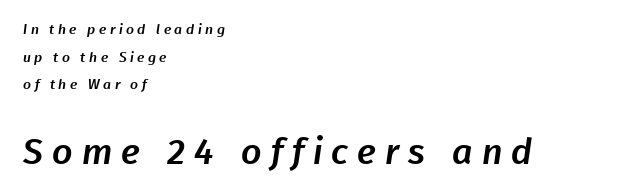
Q: Is the typeface a serif or a sans-serif typeface? A: Sans-serif.
Q: Is the text underlined? A: No.
Q: How is the paragraph aligned? A: Left-aligned.
Q: Is the spacing between letters normal or unusually wide? A: Unusually wide.
Q: Is the spacing between lines tight, normal or loose? A: Loose.
Q: Which block of text is set in a larger size, the first (top) or the second (bottom)? A: The second (bottom) one.
Q: Width (condensed, normal, or wide)? A: Normal.
Q: Stroke contrast? A: Low.
Q: x-height? A: Medium.
Q: Monospaced? A: No.
